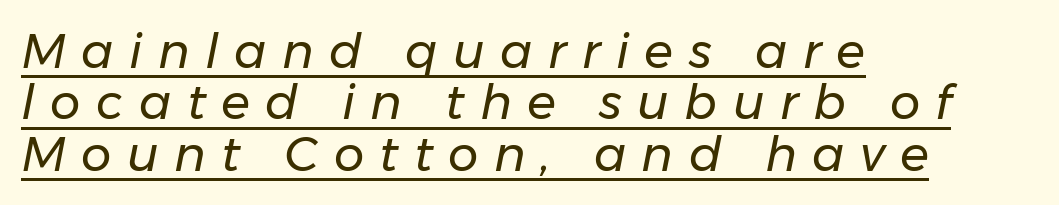
Inter-character spacing is expanded well beyond the font's built-in metrics. Notice how a bar underscores the lettering throughout. Is this a heavy cut? Hardly; it is regular or lighter. The face used here is proportionally spaced, like ordinary book or web type. This sample trades vertical openness for compactness between lines.
